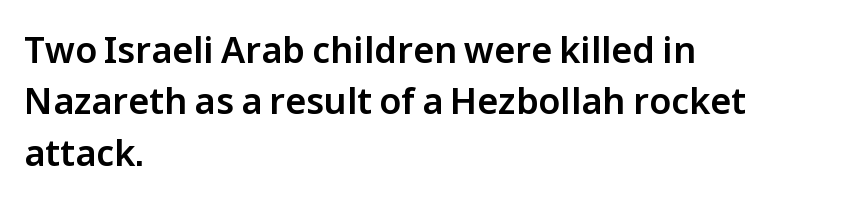
{"serif": "no", "italic": "no", "width": "normal", "stroke_contrast": "low", "x_height": "medium", "monospaced": "no", "underline": "no", "align": "left", "line_spacing": "normal", "line_spacing_ratio": 1.43, "letter_spacing": "normal", "letter_spacing_em": 0.0, "glyph_px": 36}
